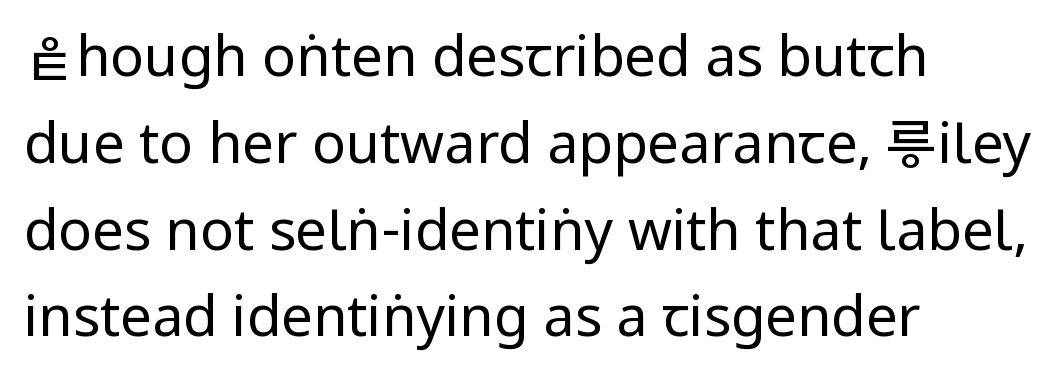
{"serif": "no", "italic": "no", "bold": "no", "weight": "regular", "width": "condensed", "stroke_contrast": "low", "underline": "no", "align": "left", "line_spacing": "normal", "line_spacing_ratio": 1.55, "letter_spacing": "normal", "letter_spacing_em": 0.0, "glyph_px": 56}
